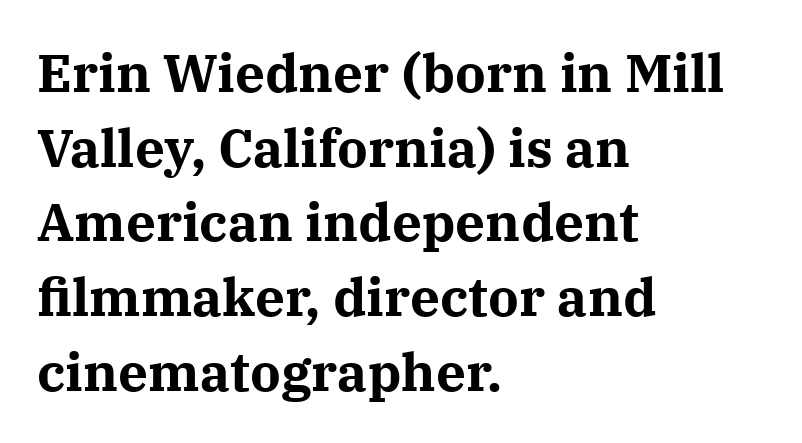
Q: Is the text bold? A: Yes.
Q: Is the text italic (slanted)? A: No, it is upright.
Q: Is the typeface a serif or a sans-serif typeface? A: Serif.
Q: Is the text underlined? A: No.
Q: How is the paragraph aligned? A: Left-aligned.
Q: Is the spacing between letters normal or unusually wide? A: Normal.
Q: Is the spacing between lines tight, normal or loose? A: Normal.
Q: Width (condensed, normal, or wide)? A: Normal.
Q: Stroke contrast? A: Medium.
Q: x-height? A: Medium.
Q: Monospaced? A: No.
